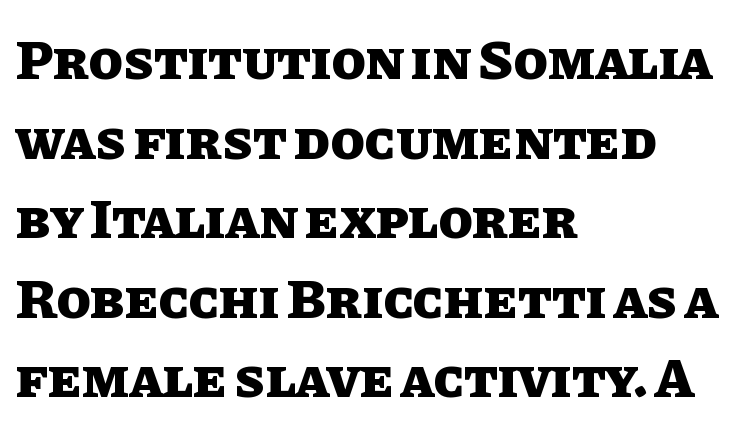
The image shows 56 px heavy type, upright; set left-aligned, normal line spacing (1.42x), normal letter spacing, not underlined; low stroke contrast and a large x-height.
